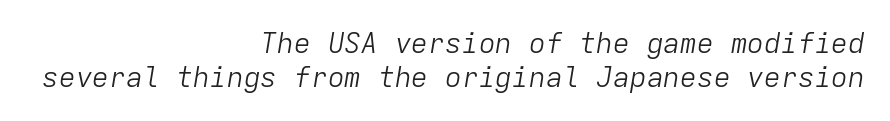
The image shows 28 px light type, italic (leaning right), monospaced; set right-aligned, line spacing 1.22x, normal letter spacing, not underlined; low stroke contrast and a medium x-height.
